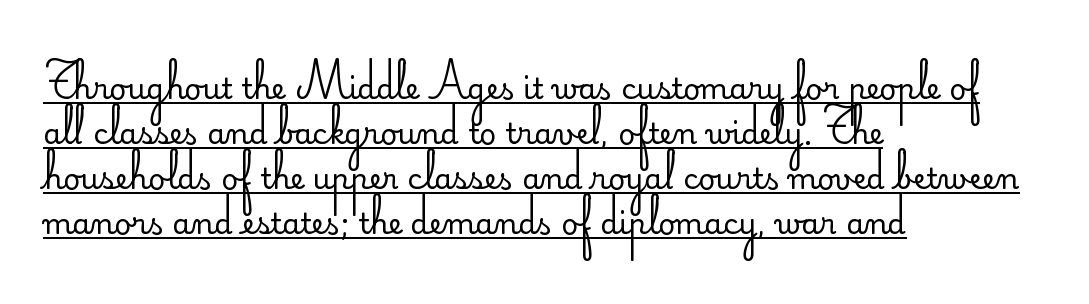
The image shows 29 px regular-weight sans-serif type, upright; set left-aligned, normal line spacing (1.55x), normal letter spacing, underlined; low stroke contrast and a small x-height.
